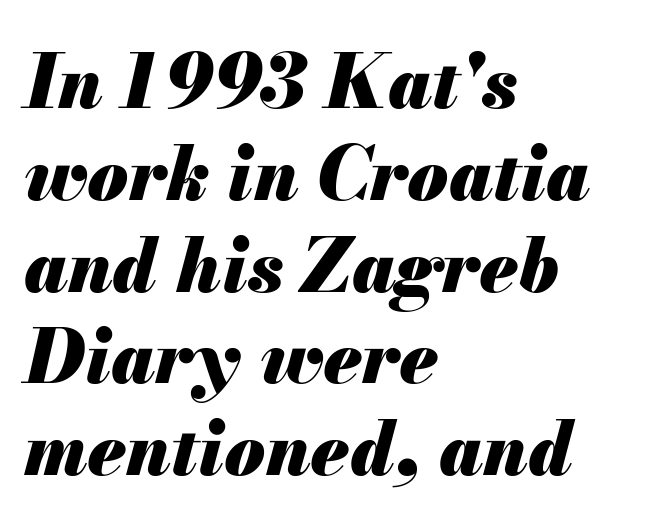
{"italic": "yes", "lean": "right", "slant_degrees": 13, "bold": "yes", "weight": "heavy", "width": "normal", "stroke_contrast": "medium", "x_height": "small", "monospaced": "no", "underline": "no", "align": "left", "line_spacing_ratio": 1.24, "letter_spacing": "normal", "letter_spacing_em": 0.0, "glyph_px": 74}
